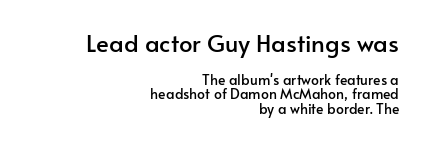
Words float on clear page, feet unadorned. Successive baselines arrive quickly, one right under another. Italic: no, the glyphs are upright roman. The letterforms sit shoulder to shoulder at normal distance. Teacher's note: observe the even right margin — that is flush-right alignment.
